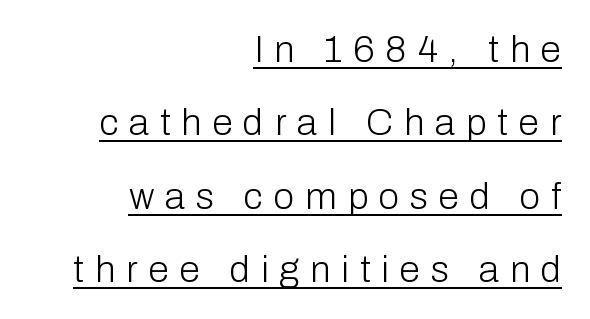
The image shows 37 px light sans-serif type, upright; set right-aligned, loose line spacing (1.98x), unusually wide letter spacing (+0.3 em), underlined; low stroke contrast and a medium x-height.
